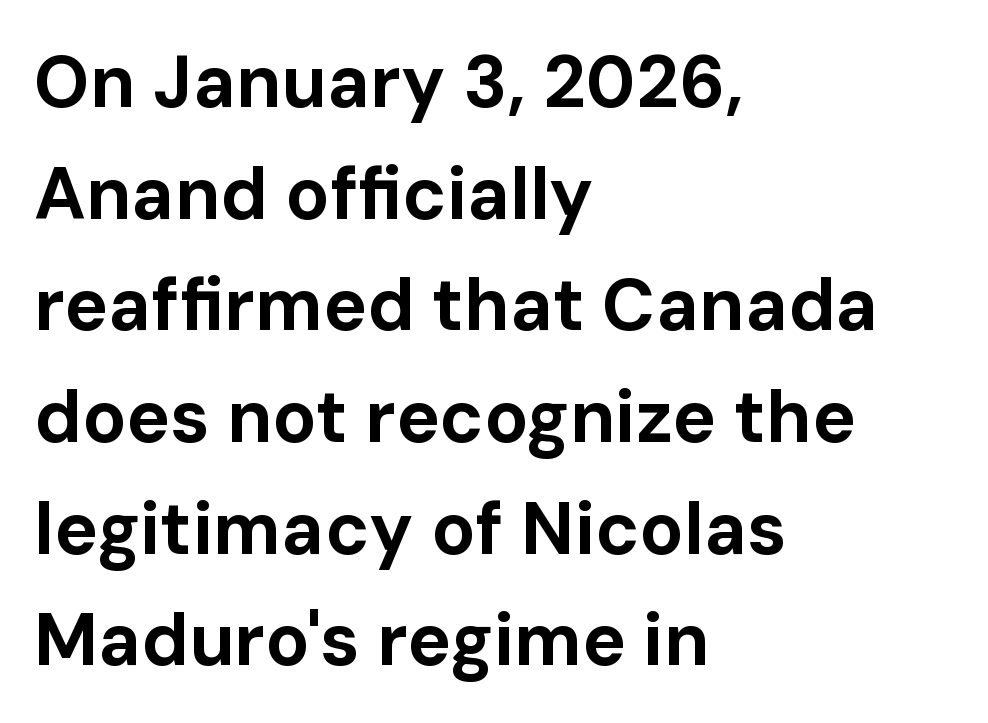
{"serif": "no", "italic": "no", "bold": "yes", "weight": "bold", "width": "normal", "stroke_contrast": "low", "x_height": "medium", "monospaced": "no", "underline": "no", "align": "left", "line_spacing": "normal", "line_spacing_ratio": 1.53, "letter_spacing": "normal", "letter_spacing_em": 0.0, "glyph_px": 73}
